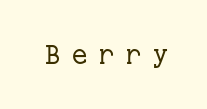
The image shows 26 px text type, upright; set unusually wide letter spacing (+0.46 em), not underlined.
